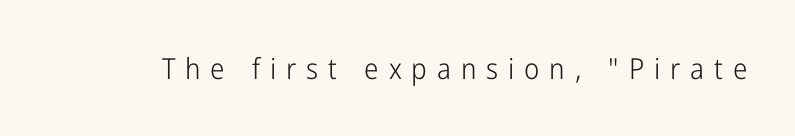
Q: Is the text bold? A: No.
Q: Is the text italic (slanted)? A: No, it is upright.
Q: Is the typeface a serif or a sans-serif typeface? A: Sans-serif.
Q: Is the text underlined? A: No.
Q: Is the spacing between letters normal or unusually wide? A: Unusually wide.
Q: Width (condensed, normal, or wide)? A: Condensed.
Q: Stroke contrast? A: Low.
Q: x-height? A: Medium.
Q: Monospaced? A: No.
